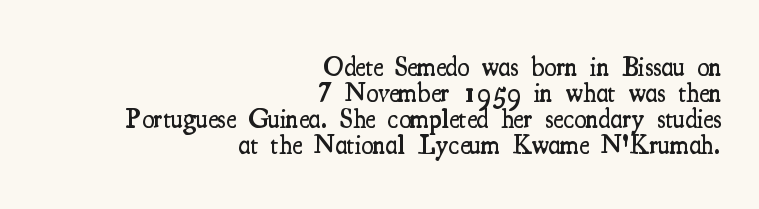
Leftover space on each line is placed entirely before the opening word. Bold? Not quite — semibold, heavier than regular but stopping short. The block of text is dense from top to bottom, with scant space between rows. A clean baseline with only descenders dipping below it. The letters stand straight up with perfectly vertical stems.
